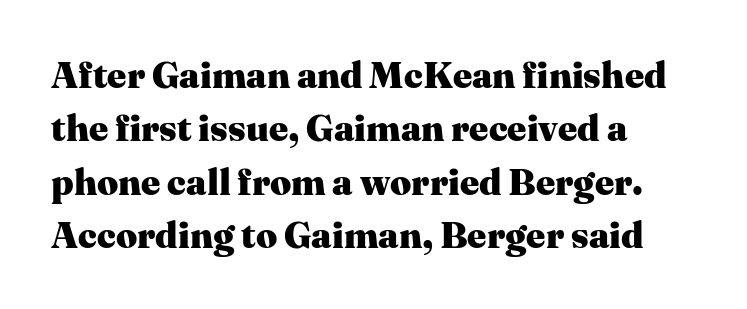
The image shows 37 px heavy serif type, upright; set left-aligned, normal line spacing (1.44x), normal letter spacing, not underlined; medium stroke contrast and a medium x-height.
